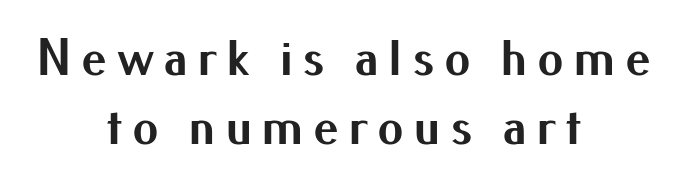
Q: Is the text bold? A: Yes.
Q: Is the text italic (slanted)? A: No, it is upright.
Q: Is the typeface a serif or a sans-serif typeface? A: Sans-serif.
Q: Is the text underlined? A: No.
Q: How is the paragraph aligned? A: Centered.
Q: Is the spacing between lines tight, normal or loose? A: Normal.
Q: Width (condensed, normal, or wide)? A: Normal.
Q: Stroke contrast? A: Medium.
Q: x-height? A: Small.
Q: Monospaced? A: No.
